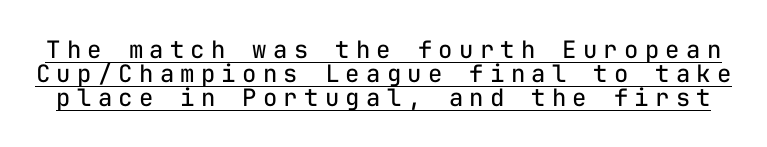
Emphasis is given by a line drawn under the lettering. The rendering uses a small line-height, squeezing the rows. This is not heavy type; no bold has been used. There is plenty of visible air inserted between adjacent glyphs. You can tell it's not italic because the verticals are truly vertical.
